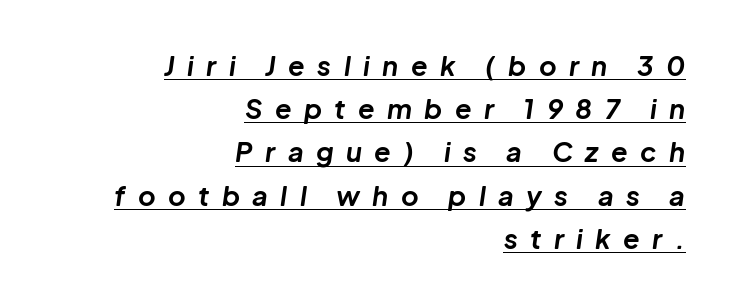
Q: Is the text bold? A: Yes.
Q: Is the text italic (slanted)? A: Yes, it leans right by about 8 degrees.
Q: Is the text underlined? A: Yes.
Q: How is the paragraph aligned? A: Right-aligned.
Q: Is the spacing between letters normal or unusually wide? A: Unusually wide.
Q: Is the spacing between lines tight, normal or loose? A: Normal.
